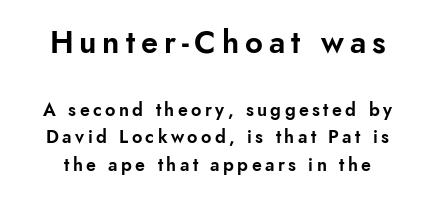
{"serif": "no", "italic": "no", "width": "normal", "stroke_contrast": "low", "x_height": "small", "monospaced": "no", "underline": "no", "line_spacing": "normal", "line_spacing_ratio": 1.54, "larger_block": "first", "size_ratio": 1.72, "glyph_px": 31}
